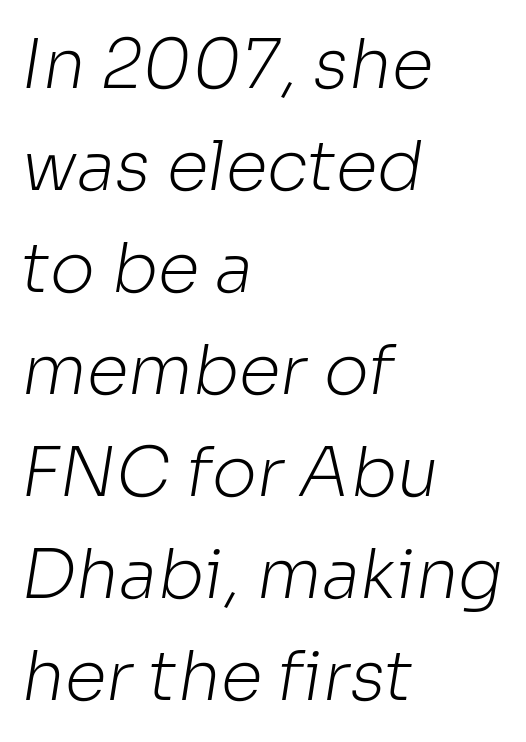
The characters are drawn with everyday or finer stroke widths. The tracking reads as untouched default to a designer's eye. The compositor pushed each line to the left boundary. Underlining? Definitely not there.
